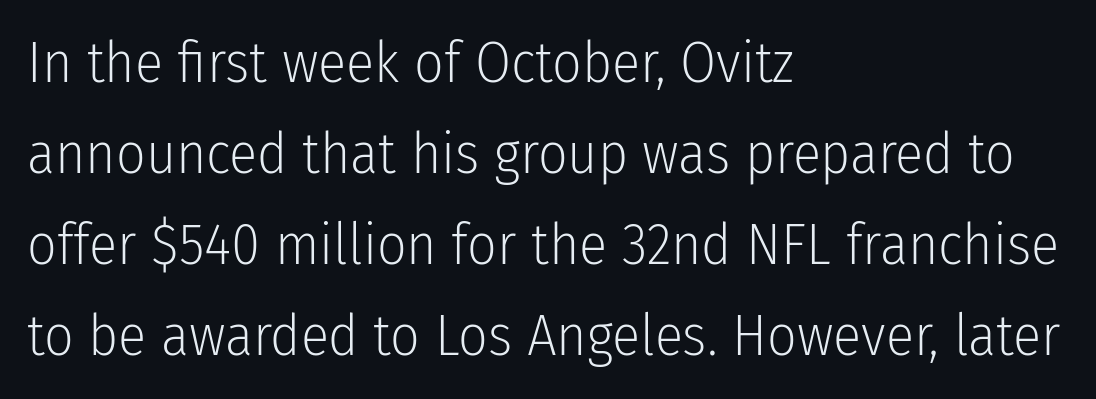
The image shows 58 px light, condensed sans-serif type, upright; set left-aligned, normal line spacing (1.57x), normal letter spacing, not underlined; low stroke contrast and a medium x-height.
